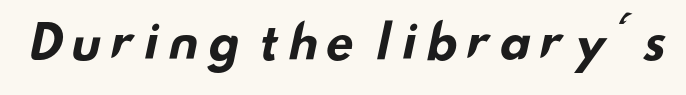
{"serif": "no", "bold": "yes", "weight": "bold", "width": "wide", "stroke_contrast": "low", "x_height": "small", "monospaced": "no", "underline": "no", "glyph_px": 46}
